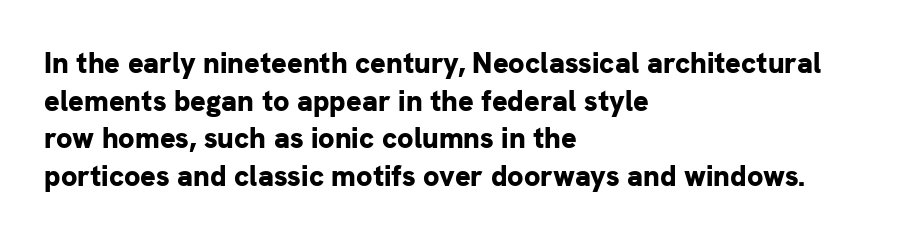
The image shows 29 px bold sans-serif type, upright; set left-aligned, normal line spacing (1.3x), normal letter spacing, not underlined; low stroke contrast and a medium x-height.
